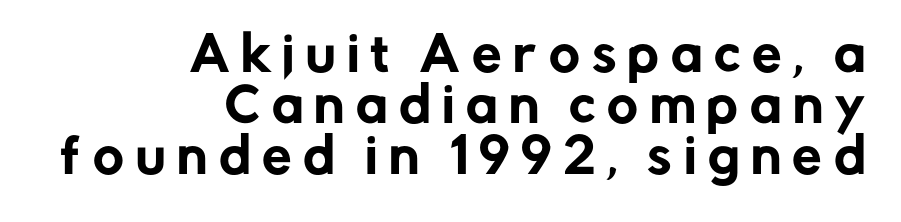
{"serif": "no", "italic": "no", "width": "normal", "stroke_contrast": "low", "x_height": "medium", "monospaced": "no", "underline": "no", "align": "right", "line_spacing": "tight", "line_spacing_ratio": 1.08, "letter_spacing": "wide", "letter_spacing_em": 0.25, "glyph_px": 47}
